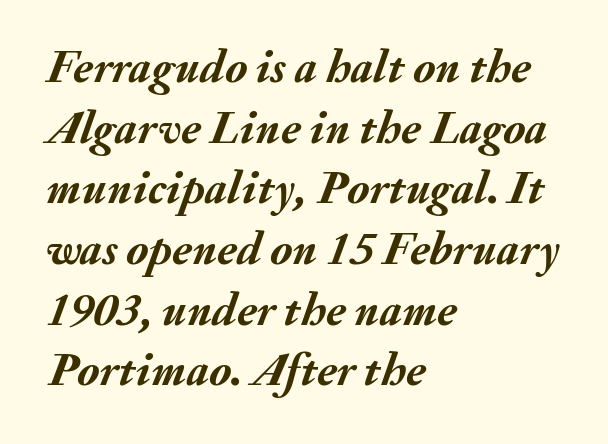
Q: Is the text bold? A: Yes.
Q: Is the text italic (slanted)? A: Yes, it leans right by about 20 degrees.
Q: Is the text underlined? A: No.
Q: How is the paragraph aligned? A: Left-aligned.
Q: Is the spacing between letters normal or unusually wide? A: Normal.
Q: Is the spacing between lines tight, normal or loose? A: Normal.
Q: Width (condensed, normal, or wide)? A: Normal.
Q: Stroke contrast? A: Medium.
Q: x-height? A: Small.
Q: Monospaced? A: No.
